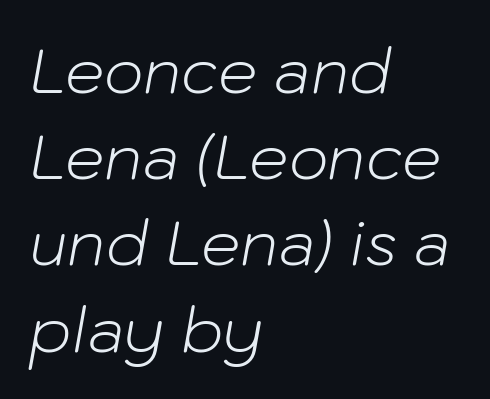
Q: Is the text bold? A: No.
Q: Is the text italic (slanted)? A: Yes, it leans right by about 10 degrees.
Q: Is the text underlined? A: No.
Q: How is the paragraph aligned? A: Left-aligned.
Q: Is the spacing between letters normal or unusually wide? A: Normal.
Q: Is the spacing between lines tight, normal or loose? A: Normal.
Q: Width (condensed, normal, or wide)? A: Normal.
Q: Stroke contrast? A: Low.
Q: x-height? A: Medium.
Q: Monospaced? A: No.
